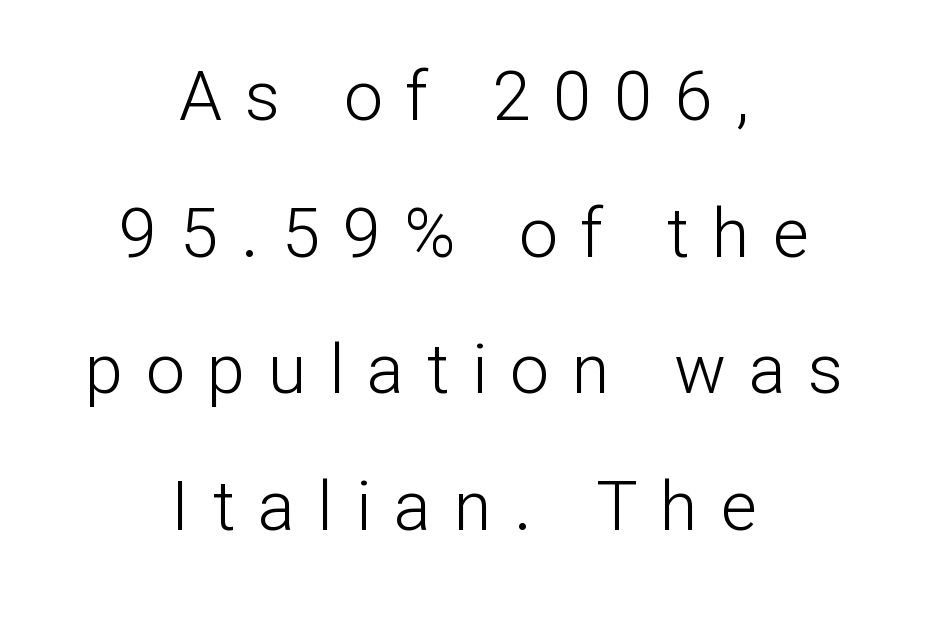
Q: Is the text bold? A: No.
Q: Is the text italic (slanted)? A: No, it is upright.
Q: Is the typeface a serif or a sans-serif typeface? A: Sans-serif.
Q: Is the text underlined? A: No.
Q: How is the paragraph aligned? A: Centered.
Q: Is the spacing between letters normal or unusually wide? A: Unusually wide.
Q: Is the spacing between lines tight, normal or loose? A: Loose.
Q: Width (condensed, normal, or wide)? A: Normal.
Q: Stroke contrast? A: Low.
Q: x-height? A: Medium.
Q: Monospaced? A: No.
